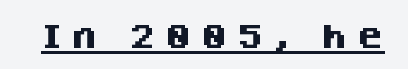
{"italic": "no", "bold": "yes", "underline": "yes", "letter_spacing": "wide", "letter_spacing_em": 0.33, "glyph_px": 27}
